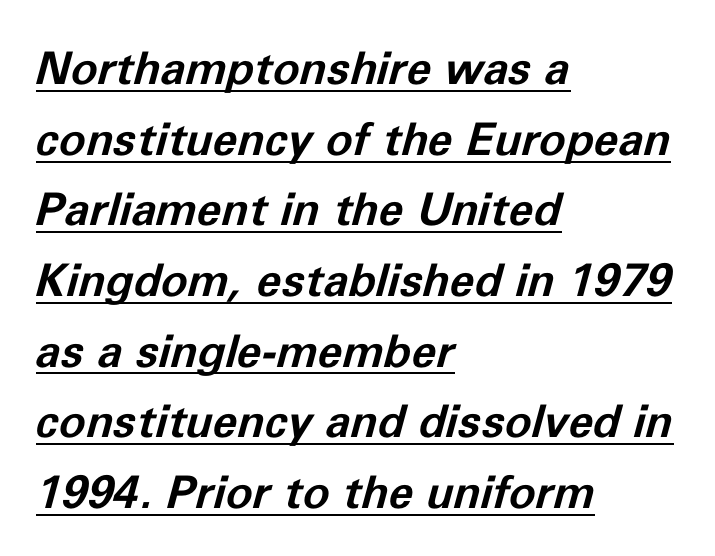
The image shows 45 px bold type, italic (leaning right); set left-aligned, normal line spacing (1.57x), normal letter spacing, underlined; low stroke contrast and a medium x-height.
